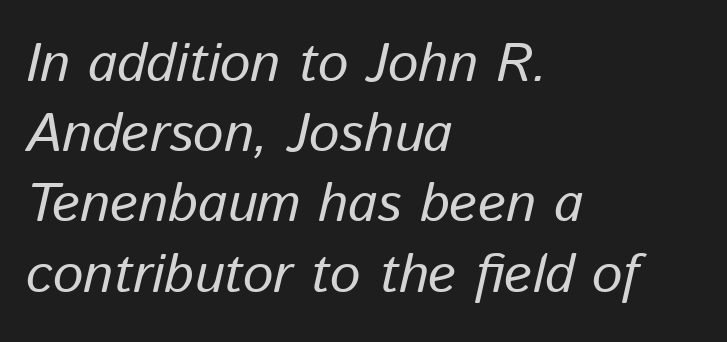
Q: Is the text italic (slanted)? A: Yes, it leans right by about 13 degrees.
Q: Is the text underlined? A: No.
Q: How is the paragraph aligned? A: Left-aligned.
Q: Is the spacing between letters normal or unusually wide? A: Normal.
Q: Is the spacing between lines tight, normal or loose? A: Normal.
Q: Width (condensed, normal, or wide)? A: Normal.
Q: Stroke contrast? A: Low.
Q: x-height? A: Medium.
Q: Monospaced? A: No.
